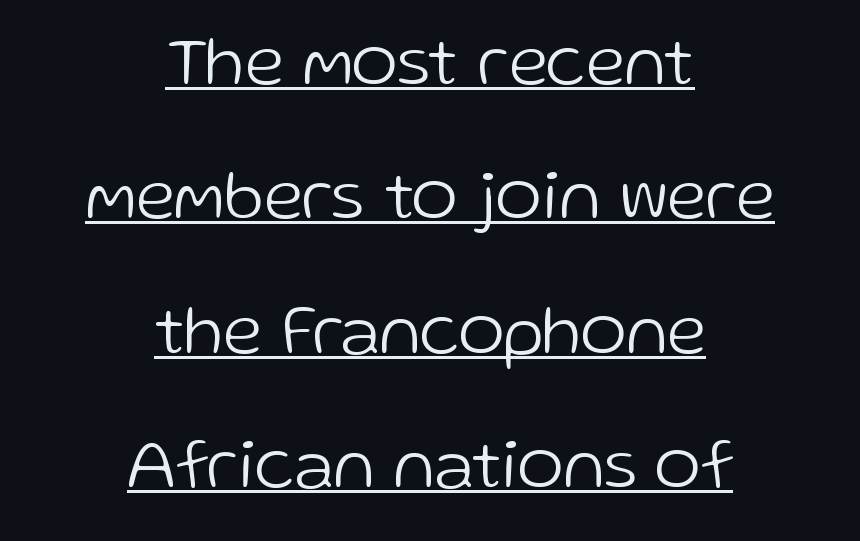
The image shows 70 px light sans-serif type, upright; set centered, loose line spacing (1.92x), normal letter spacing, underlined; low stroke contrast and a medium x-height.
